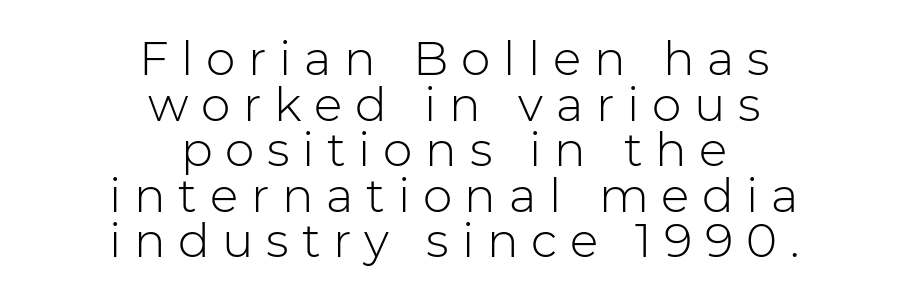
{"serif": "no", "italic": "no", "bold": "no", "weight": "light", "width": "normal", "stroke_contrast": "low", "x_height": "medium", "monospaced": "no", "underline": "no", "align": "center", "line_spacing": "tight", "line_spacing_ratio": 0.97, "letter_spacing": "wide", "letter_spacing_em": 0.27, "glyph_px": 47}
